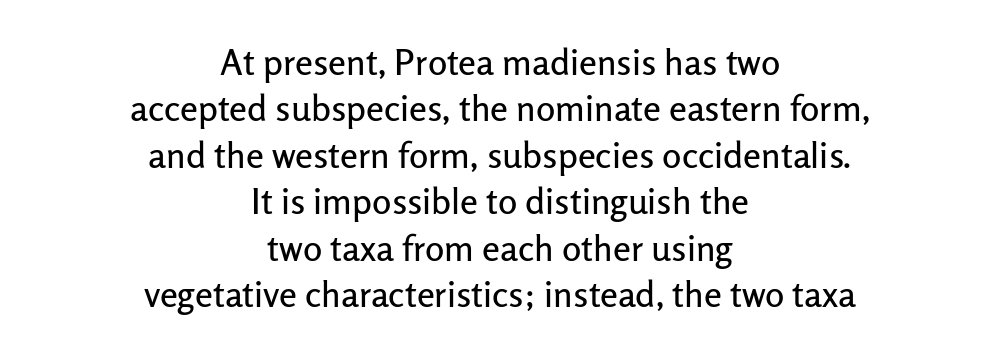
{"serif": "no", "italic": "no", "width": "normal", "stroke_contrast": "low", "x_height": "medium", "monospaced": "no", "underline": "no", "align": "center", "line_spacing": "normal", "line_spacing_ratio": 1.29, "letter_spacing": "normal", "letter_spacing_em": 0.0, "glyph_px": 36}
